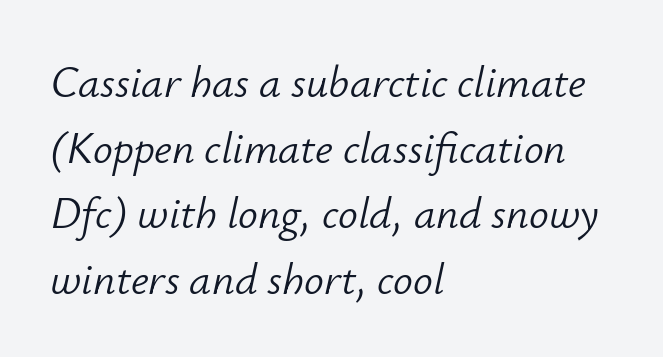
Q: Is the text bold? A: No.
Q: Is the text italic (slanted)? A: Yes, it leans right by about 12 degrees.
Q: Is the text underlined? A: No.
Q: How is the paragraph aligned? A: Left-aligned.
Q: Is the spacing between letters normal or unusually wide? A: Normal.
Q: Is the spacing between lines tight, normal or loose? A: Normal.
Q: Width (condensed, normal, or wide)? A: Normal.
Q: Stroke contrast? A: Low.
Q: x-height? A: Small.
Q: Monospaced? A: No.
